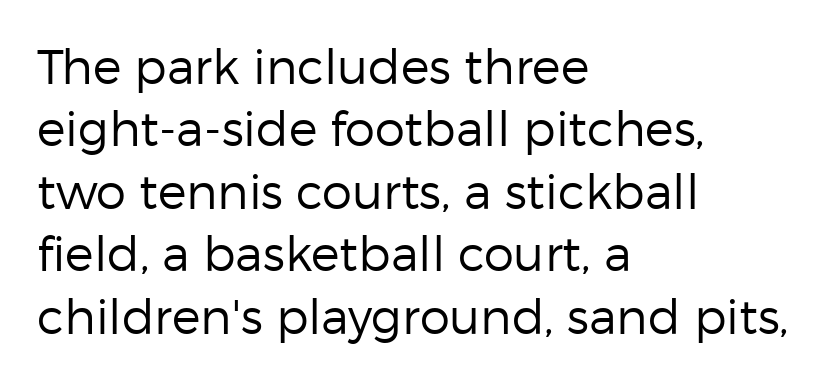
The image shows 48 px regular-weight sans-serif type, upright; set left-aligned, normal line spacing (1.3x), normal letter spacing, not underlined; low stroke contrast and a medium x-height.
